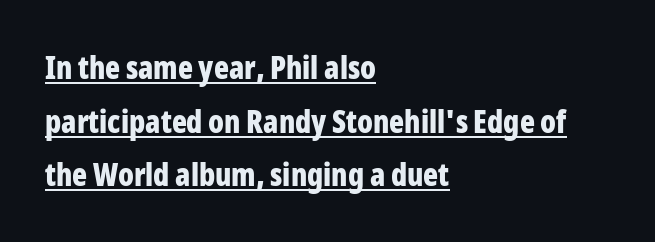
{"serif": "no", "italic": "no", "bold": "yes", "weight": "bold", "width": "condensed", "stroke_contrast": "low", "x_height": "medium", "monospaced": "no", "underline": "yes", "align": "left", "line_spacing_ratio": 1.73, "letter_spacing": "normal", "letter_spacing_em": 0.0, "glyph_px": 31}
